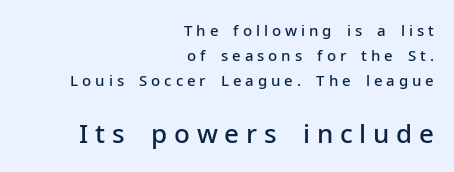
These words are printed semibold, heavier than regular yet not bold. A roman cut, with each character standing at attention. The paragraph shown leans on its right margin. Look at the glyph heights: the lower group is clearly the bigger setting.
